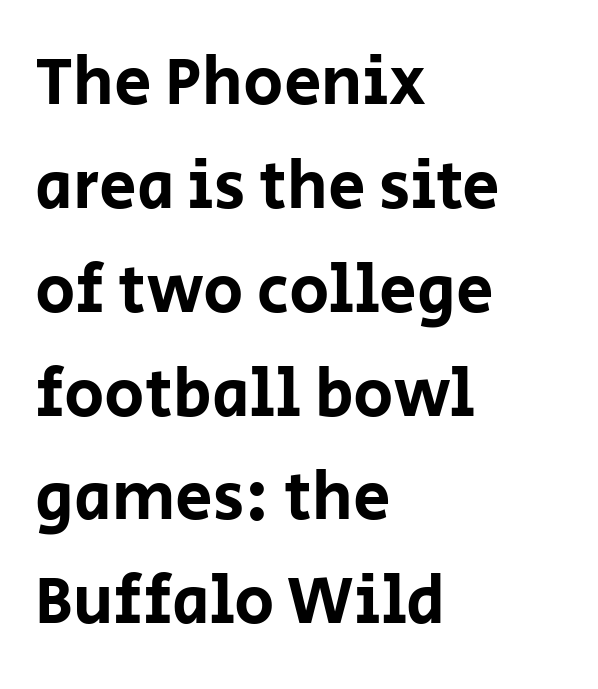
{"serif": "no", "italic": "no", "width": "normal", "stroke_contrast": "low", "x_height": "large", "monospaced": "no", "underline": "no", "align": "left", "line_spacing": "normal", "line_spacing_ratio": 1.55, "letter_spacing": "normal", "letter_spacing_em": 0.0, "glyph_px": 67}
